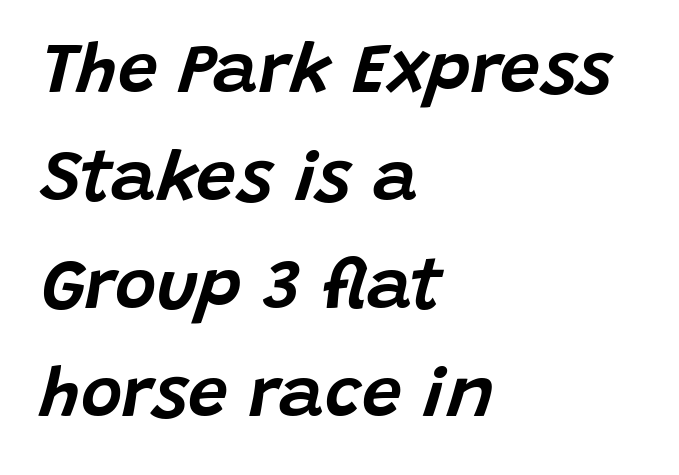
Q: Is the text italic (slanted)? A: Yes, it leans right by about 15 degrees.
Q: Is the text underlined? A: No.
Q: How is the paragraph aligned? A: Left-aligned.
Q: Is the spacing between letters normal or unusually wide? A: Normal.
Q: Is the spacing between lines tight, normal or loose? A: Normal.
Q: Width (condensed, normal, or wide)? A: Normal.
Q: Stroke contrast? A: Low.
Q: x-height? A: Large.
Q: Monospaced? A: No.
